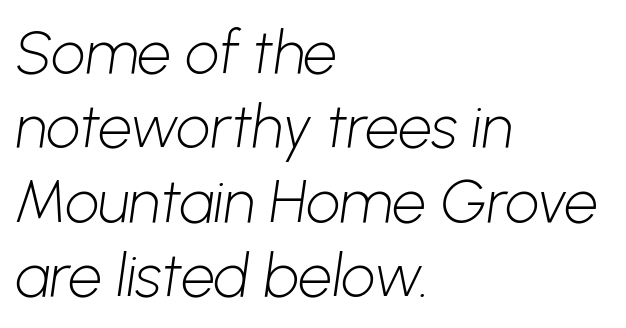
Each row of text sits above clean, open space. This sample has the flowing, uneven cadence of proportional lettering. Horizontal alignment here is leftward, the default for most running prose. Each word holds together tightly as a unit, with standard inter-letter gaps. A typesetter would label this face a sans.
